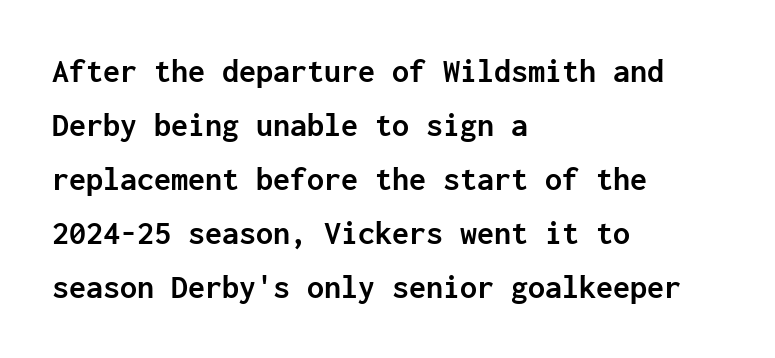
Bare-footed words on every line. Note the uniform advance width — an 'i' takes as much space as an 'm'. Compared with typical body copy, the letter spacing here is the same. Short and long lines alike share a common starting point at left. This sample uses an upright cut, with every glyph sitting square on the baseline. Nothing sits at the stroke ends, so this counts as sans-serif.
